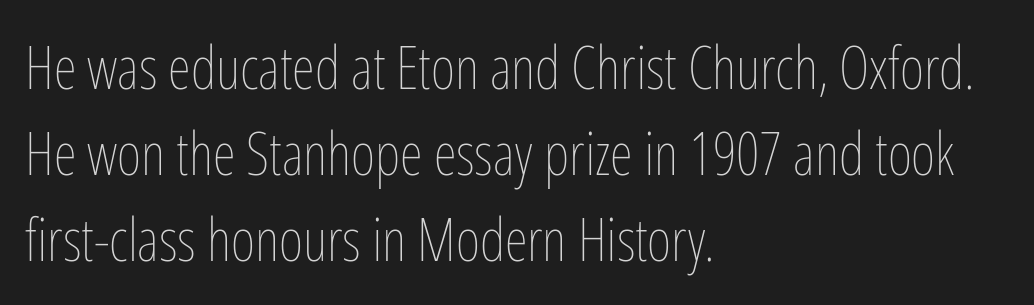
{"italic": "no", "bold": "no", "weight": "thin", "width": "condensed", "stroke_contrast": "low", "x_height": "medium", "monospaced": "no", "underline": "no", "align": "left", "line_spacing": "normal", "line_spacing_ratio": 1.46, "letter_spacing": "normal", "letter_spacing_em": 0.0, "glyph_px": 59}
